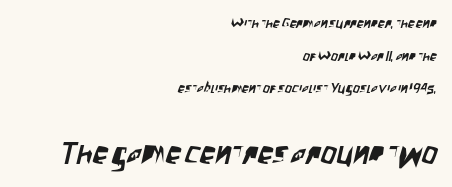
{"serif": "no", "width": "condensed", "stroke_contrast": "low", "x_height": "large", "monospaced": "no", "underline": "no", "align": "right", "line_spacing": "loose", "line_spacing_ratio": 2.33, "letter_spacing": "normal", "letter_spacing_em": 0.0, "larger_block": "second", "size_ratio": 2.21, "glyph_px": 31}
